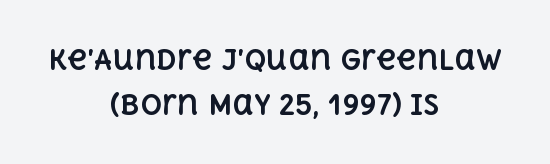
The image shows 27 px bold type, upright; set centered, normal line spacing (1.66x), normal letter spacing, not underlined.
